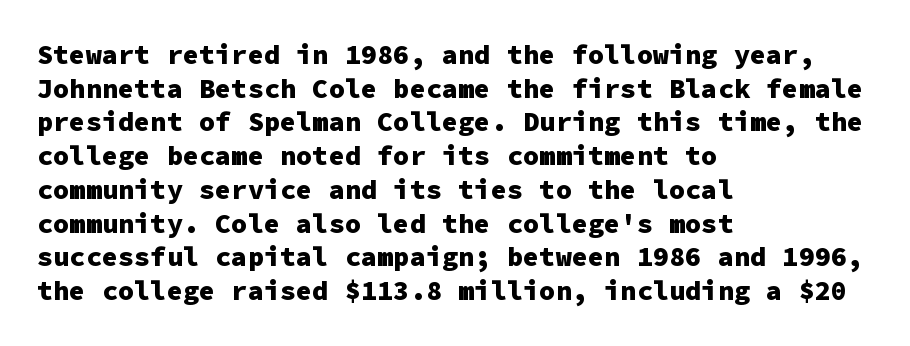
{"italic": "no", "bold": "yes", "underline": "no", "align": "left", "line_spacing": "normal", "line_spacing_ratio": 1.25, "letter_spacing": "normal", "letter_spacing_em": 0.0, "glyph_px": 27}
